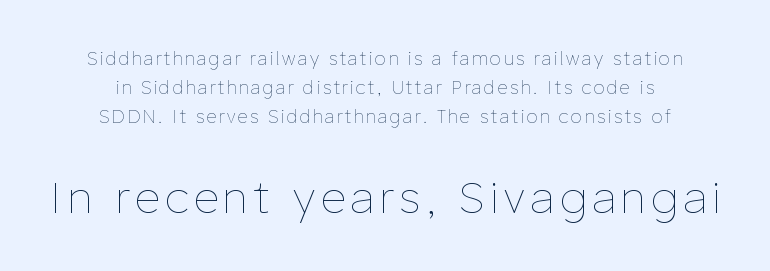
{"italic": "no", "bold": "no", "weight": "thin", "width": "normal", "stroke_contrast": "low", "x_height": "medium", "monospaced": "no", "underline": "no", "align": "center", "line_spacing": "normal", "line_spacing_ratio": 1.6, "larger_block": "second", "size_ratio": 2.44, "glyph_px": 44}
